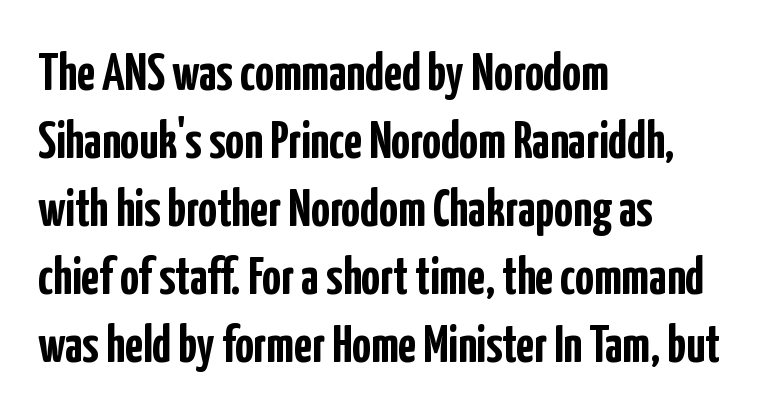
The image shows 52 px semibold, condensed sans-serif type, upright; set left-aligned, normal line spacing (1.31x), normal letter spacing, not underlined; low stroke contrast and a medium x-height.
